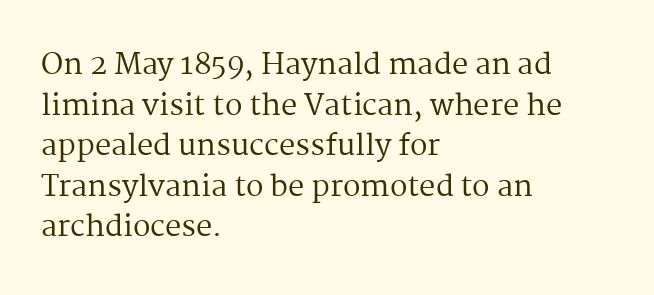
Q: Is the text bold? A: No.
Q: Is the text italic (slanted)? A: No, it is upright.
Q: Is the typeface a serif or a sans-serif typeface? A: Serif.
Q: Is the text underlined? A: No.
Q: How is the paragraph aligned? A: Left-aligned.
Q: Is the spacing between letters normal or unusually wide? A: Normal.
Q: Is the spacing between lines tight, normal or loose? A: Normal.
Q: Width (condensed, normal, or wide)? A: Normal.
Q: Stroke contrast? A: Medium.
Q: x-height? A: Medium.
Q: Monospaced? A: No.
